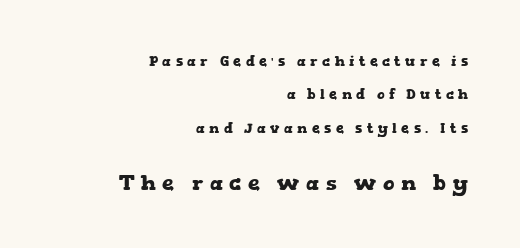
The image shows 21 px bold type, upright; set right-aligned, loose line spacing (2.38x), unusually wide letter spacing (+0.32 em), not underlined; the second (bottom) block is 1.5x larger.
